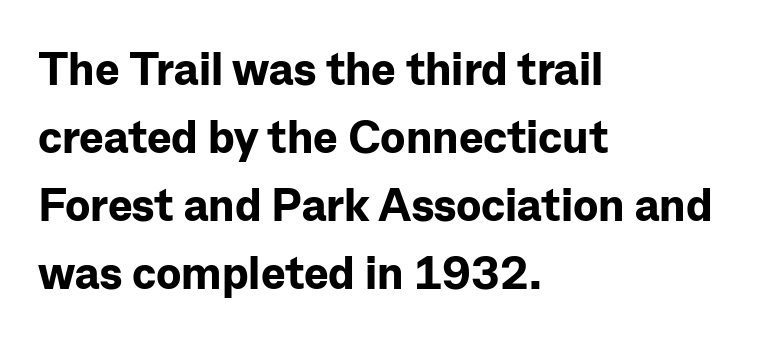
Q: Is the text bold? A: Yes.
Q: Is the text italic (slanted)? A: No, it is upright.
Q: Is the typeface a serif or a sans-serif typeface? A: Sans-serif.
Q: Is the text underlined? A: No.
Q: How is the paragraph aligned? A: Left-aligned.
Q: Is the spacing between letters normal or unusually wide? A: Normal.
Q: Is the spacing between lines tight, normal or loose? A: Normal.
Q: Width (condensed, normal, or wide)? A: Normal.
Q: Stroke contrast? A: Low.
Q: x-height? A: Medium.
Q: Monospaced? A: No.
